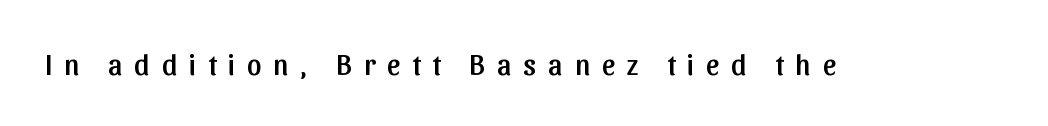
Q: Is the text italic (slanted)? A: No, it is upright.
Q: Is the typeface a serif or a sans-serif typeface? A: Sans-serif.
Q: Is the text underlined? A: No.
Q: Is the spacing between letters normal or unusually wide? A: Unusually wide.
Q: Width (condensed, normal, or wide)? A: Normal.
Q: Stroke contrast? A: Low.
Q: x-height? A: Medium.
Q: Monospaced? A: No.
